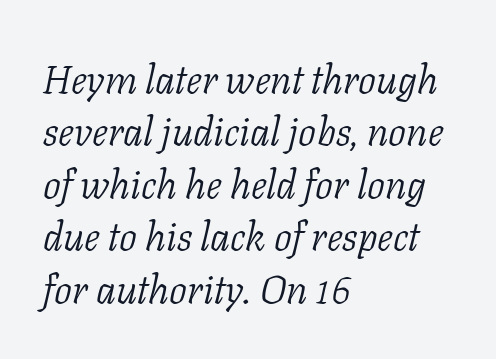
Q: Is the text bold? A: No.
Q: Is the text italic (slanted)? A: Yes, it leans right by about 11 degrees.
Q: Is the typeface a serif or a sans-serif typeface? A: Serif.
Q: Is the text underlined? A: No.
Q: How is the paragraph aligned? A: Left-aligned.
Q: Is the spacing between letters normal or unusually wide? A: Normal.
Q: Is the spacing between lines tight, normal or loose? A: Normal.
Q: Width (condensed, normal, or wide)? A: Normal.
Q: Stroke contrast? A: Low.
Q: x-height? A: Medium.
Q: Monospaced? A: No.
